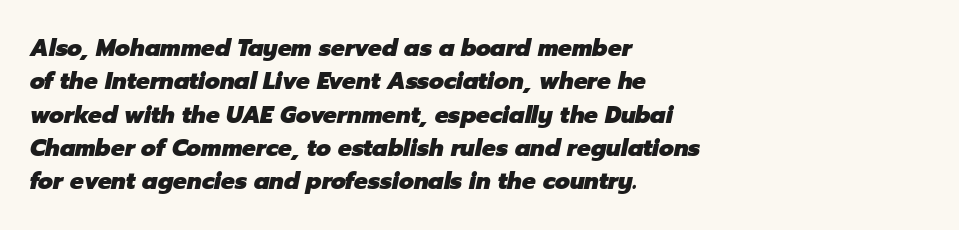
The image shows 23 px bold type, italic (leaning right); set left-aligned, normal line spacing (1.45x), normal letter spacing, not underlined.
